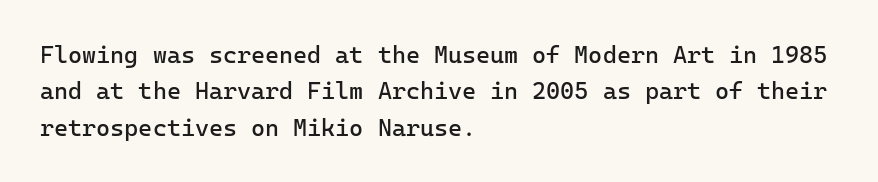
Q: Is the text bold? A: No.
Q: Is the text italic (slanted)? A: No, it is upright.
Q: Is the text underlined? A: No.
Q: How is the paragraph aligned? A: Left-aligned.
Q: Is the spacing between letters normal or unusually wide? A: Normal.
Q: Is the spacing between lines tight, normal or loose? A: Normal.
